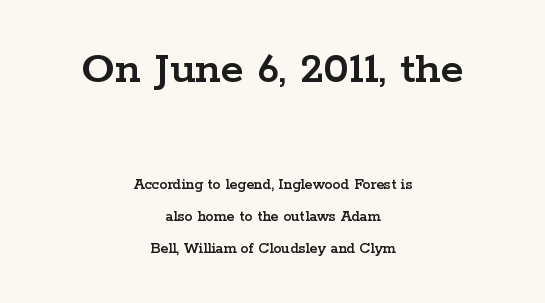
The image shows 47 px wide serif type, upright; set centered, loose line spacing (2.01x), normal letter spacing, not underlined; the first (top) block is 2.94x larger; low stroke contrast and a medium x-height.
